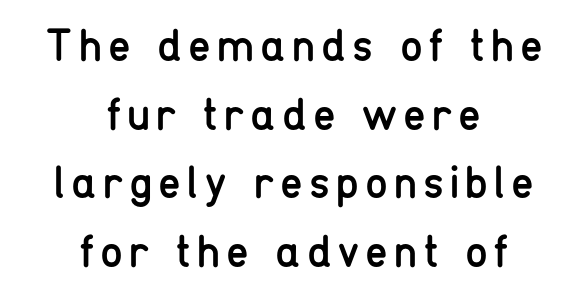
Q: Is the text bold? A: No.
Q: Is the text italic (slanted)? A: No, it is upright.
Q: Is the typeface a serif or a sans-serif typeface? A: Sans-serif.
Q: Is the text underlined? A: No.
Q: How is the paragraph aligned? A: Centered.
Q: Is the spacing between lines tight, normal or loose? A: Normal.
Q: Width (condensed, normal, or wide)? A: Condensed.
Q: Stroke contrast? A: Low.
Q: x-height? A: Medium.
Q: Monospaced? A: No.
